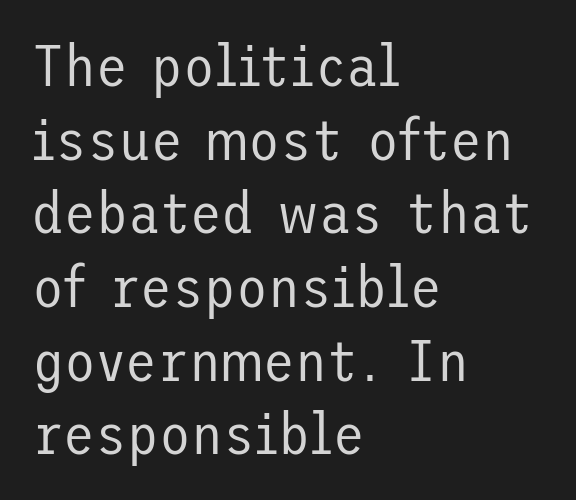
Q: Is the text bold? A: No.
Q: Is the text italic (slanted)? A: No, it is upright.
Q: Is the typeface a serif or a sans-serif typeface? A: Sans-serif.
Q: Is the text underlined? A: No.
Q: How is the paragraph aligned? A: Left-aligned.
Q: Is the spacing between letters normal or unusually wide? A: Normal.
Q: Is the spacing between lines tight, normal or loose? A: Normal.
Q: Width (condensed, normal, or wide)? A: Normal.
Q: Stroke contrast? A: Low.
Q: x-height? A: Medium.
